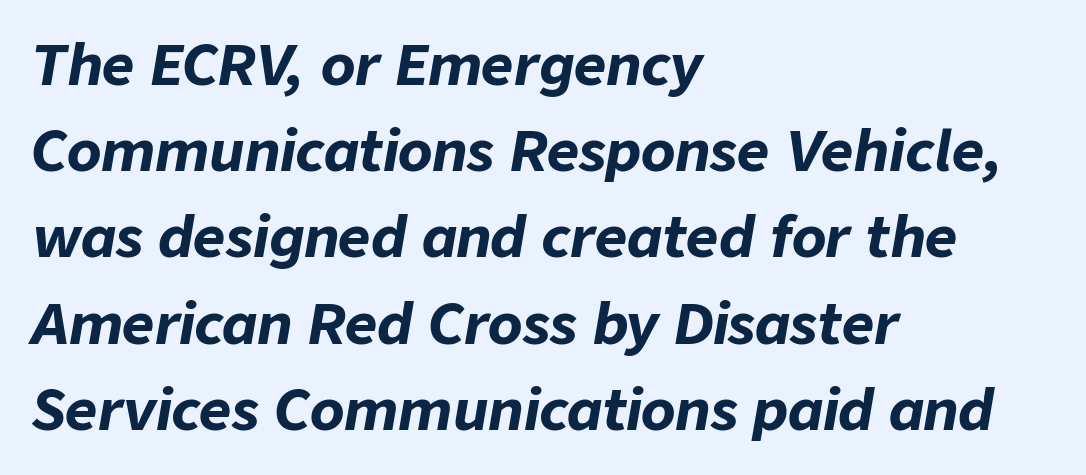
{"italic": "yes", "lean": "right", "slant_degrees": 9, "bold": "yes", "weight": "bold", "width": "normal", "stroke_contrast": "low", "x_height": "medium", "monospaced": "no", "underline": "no", "align": "left", "line_spacing": "normal", "line_spacing_ratio": 1.54, "letter_spacing": "normal", "letter_spacing_em": 0.0, "glyph_px": 56}
